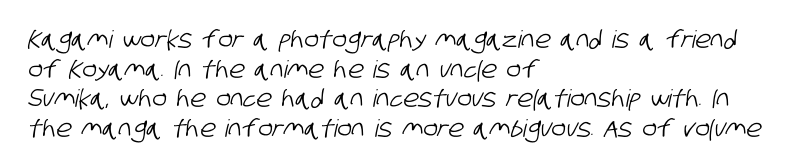
Check under the words: just untouched page. No extra tracking has been applied to these lines. Is the block centered? No — it sits flush against the left margin.
